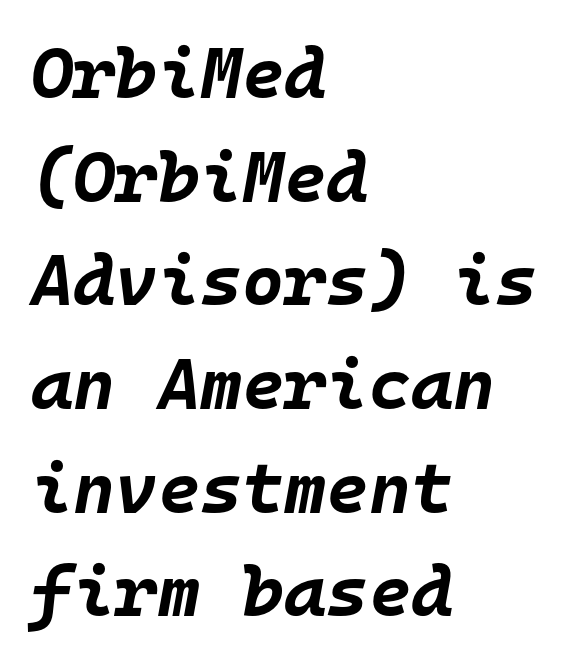
{"italic": "yes", "lean": "right", "slant_degrees": 10, "bold": "yes", "weight": "bold", "width": "normal", "stroke_contrast": "low", "x_height": "large", "monospaced": "yes", "underline": "no", "align": "left", "line_spacing": "normal", "line_spacing_ratio": 1.44, "letter_spacing": "normal", "letter_spacing_em": 0.0, "glyph_px": 72}
